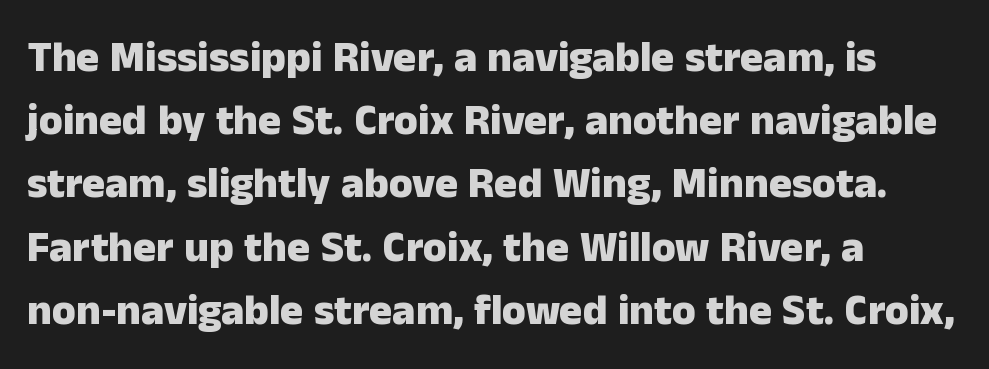
The image shows 43 px heavy sans-serif type, upright; set left-aligned, normal line spacing (1.47x), normal letter spacing, not underlined; low stroke contrast and a medium x-height.
